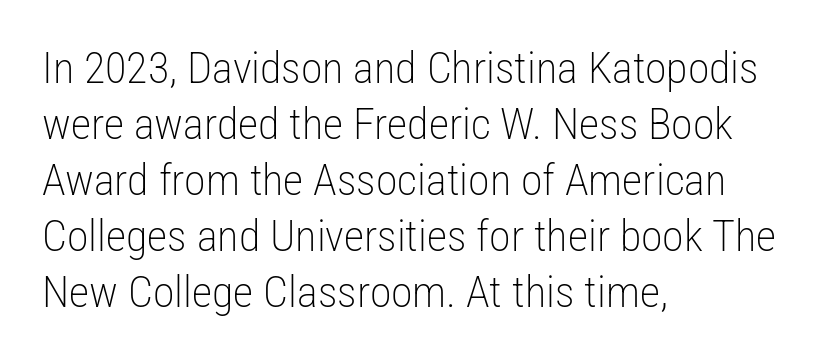
The image shows 44 px light, condensed sans-serif type, upright; set left-aligned, normal line spacing (1.27x), normal letter spacing, not underlined; low stroke contrast and a medium x-height.
